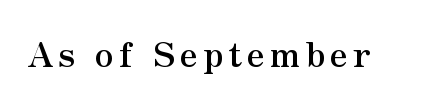
The image shows 34 px semibold serif type, upright; set not underlined; medium stroke contrast and a small x-height.
